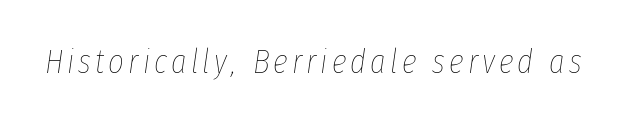
{"italic": "yes", "lean": "right", "slant_degrees": 8, "bold": "no", "weight": "thin", "width": "condensed", "stroke_contrast": "low", "x_height": "medium", "monospaced": "no", "underline": "no", "glyph_px": 34}
